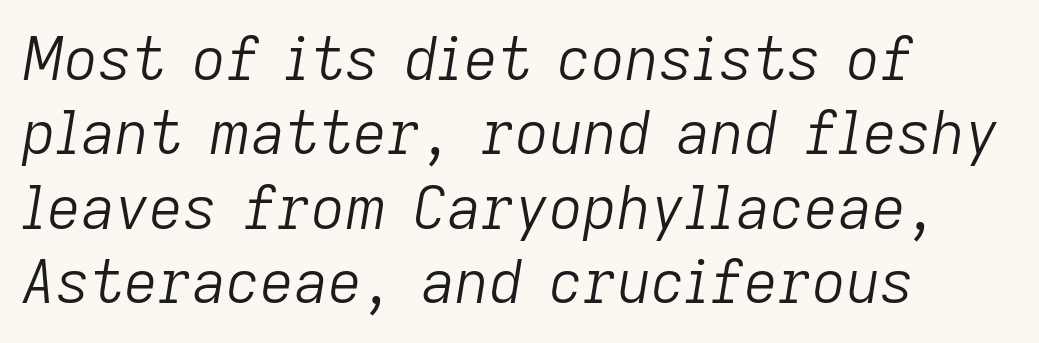
The image shows 59 px light type, italic (leaning right); set left-aligned, normal line spacing (1.26x), normal letter spacing, not underlined; low stroke contrast and a medium x-height.
